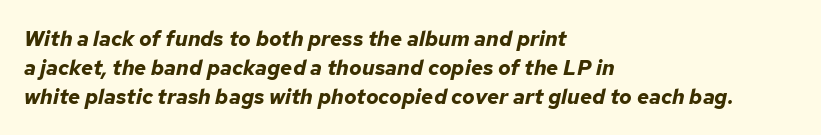
{"italic": "yes", "lean": "right", "slant_degrees": 12, "bold": "yes", "underline": "no", "align": "left", "line_spacing": "normal", "line_spacing_ratio": 1.38, "letter_spacing": "normal", "letter_spacing_em": 0.0, "glyph_px": 21}
